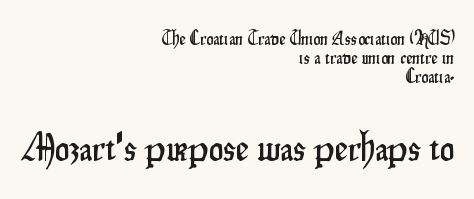
{"serif": "no", "italic": "no", "width": "condensed", "stroke_contrast": "low", "x_height": "small", "monospaced": "no", "underline": "no", "align": "right", "line_spacing": "tight", "line_spacing_ratio": 0.96, "letter_spacing": "normal", "letter_spacing_em": 0.0, "larger_block": "second", "size_ratio": 2.05, "glyph_px": 41}
